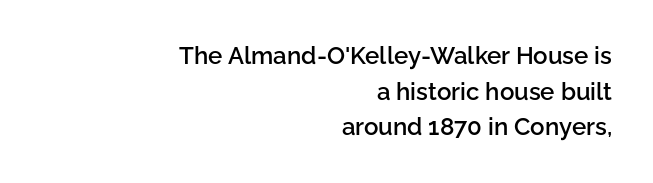
The image shows 24 px text type, upright; set right-aligned, normal line spacing (1.48x), normal letter spacing, not underlined.
